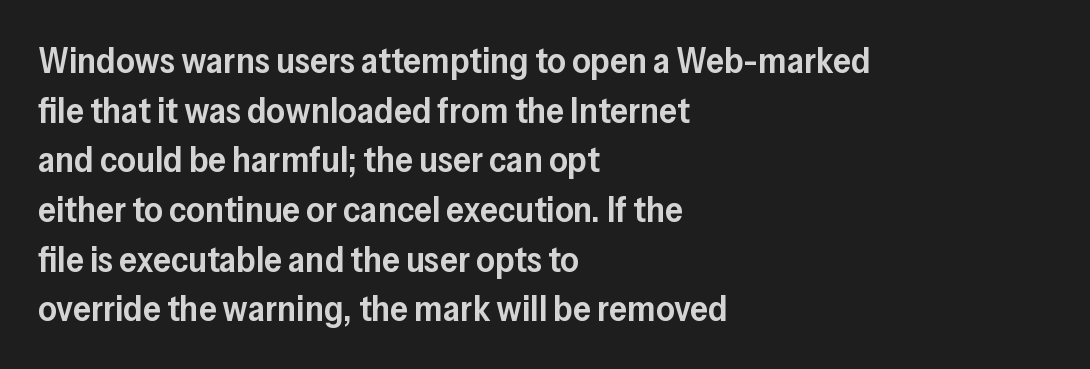
{"serif": "no", "italic": "no", "bold": "semi", "weight": "semibold", "width": "normal", "stroke_contrast": "low", "x_height": "medium", "monospaced": "no", "underline": "no", "align": "left", "line_spacing": "normal", "line_spacing_ratio": 1.38, "letter_spacing": "normal", "letter_spacing_em": 0.0, "glyph_px": 36}
